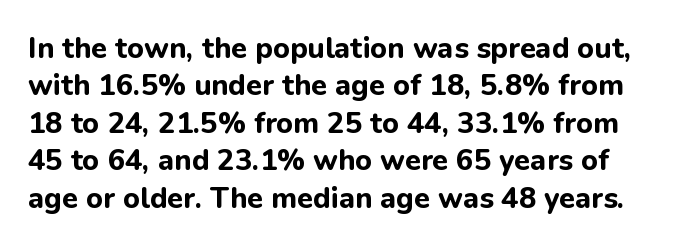
{"serif": "no", "italic": "no", "bold": "yes", "weight": "bold", "width": "normal", "stroke_contrast": "low", "x_height": "medium", "monospaced": "no", "underline": "no", "line_spacing": "normal", "line_spacing_ratio": 1.29, "letter_spacing": "normal", "letter_spacing_em": 0.0, "glyph_px": 29}
